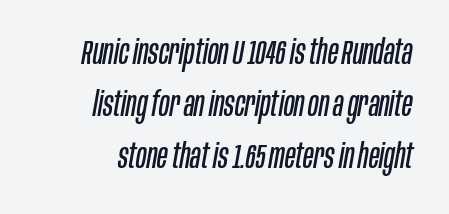
{"italic": "yes", "lean": "right", "slant_degrees": 10, "bold": "no", "weight": "regular", "width": "condensed", "stroke_contrast": "low", "x_height": "large", "monospaced": "no", "underline": "no", "align": "right", "line_spacing": "normal", "line_spacing_ratio": 1.53, "letter_spacing": "normal", "letter_spacing_em": 0.0, "glyph_px": 34}
